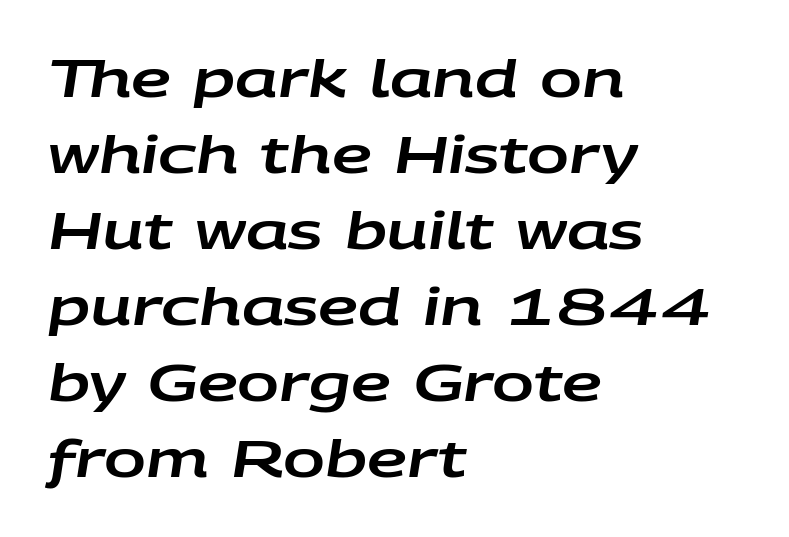
Q: Is the text italic (slanted)? A: Yes, it leans right by about 9 degrees.
Q: Is the text underlined? A: No.
Q: How is the paragraph aligned? A: Left-aligned.
Q: Is the spacing between letters normal or unusually wide? A: Normal.
Q: Is the spacing between lines tight, normal or loose? A: Normal.
Q: Width (condensed, normal, or wide)? A: Wide.
Q: Stroke contrast? A: Low.
Q: x-height? A: Large.
Q: Monospaced? A: No.
